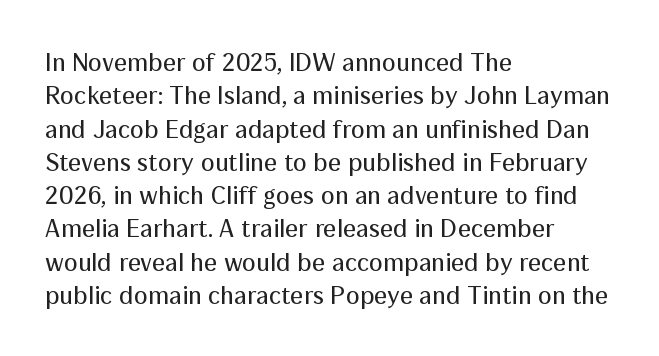
The image shows 26 px text type, upright; set left-aligned, normal line spacing (1.28x), normal letter spacing, not underlined.
